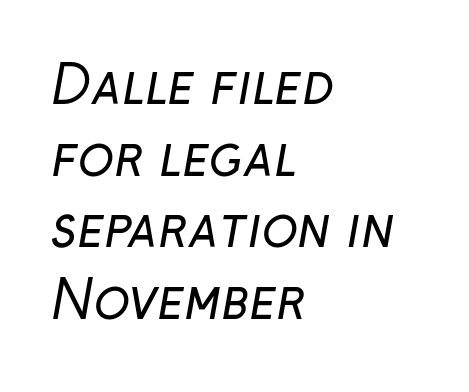
{"serif": "no", "bold": "no", "weight": "regular", "width": "normal", "stroke_contrast": "low", "x_height": "medium", "monospaced": "no", "underline": "no", "align": "left", "line_spacing": "normal", "line_spacing_ratio": 1.35, "letter_spacing": "normal", "letter_spacing_em": 0.0, "glyph_px": 53}
